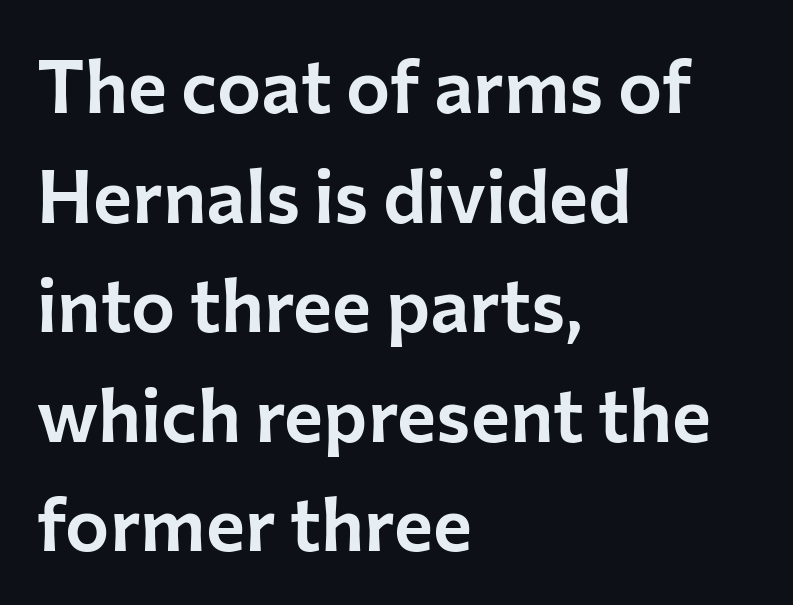
Posture: upright roman. You could not count columns in this text — the font is proportionally spaced. Is the letter spacing exaggerated? No — it looks like the ordinary default. The text was rendered using a sans face with plain stroke endings.
